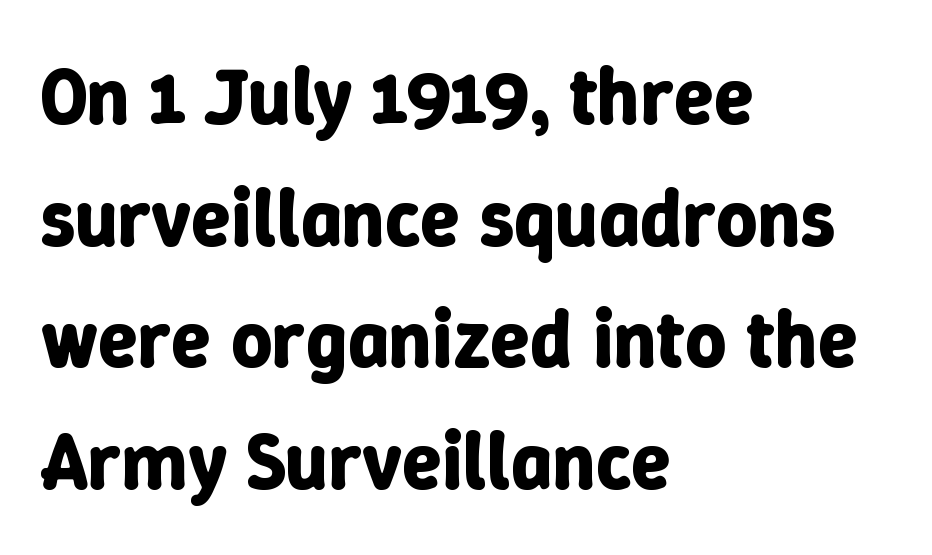
{"italic": "no", "bold": "yes", "weight": "bold", "width": "normal", "stroke_contrast": "low", "x_height": "medium", "monospaced": "no", "underline": "no", "align": "left", "line_spacing": "normal", "line_spacing_ratio": 1.52, "letter_spacing": "normal", "letter_spacing_em": 0.0, "glyph_px": 80}
